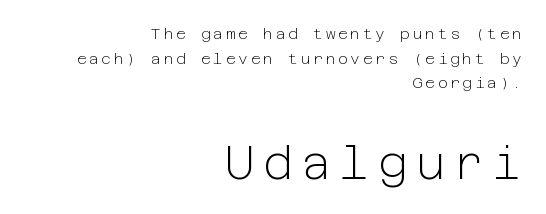
The image shows 46 px light sans-serif type, upright; set right-aligned, normal line spacing (1.64x), not underlined; the second (bottom) block is 3.07x larger; low stroke contrast and a medium x-height.
